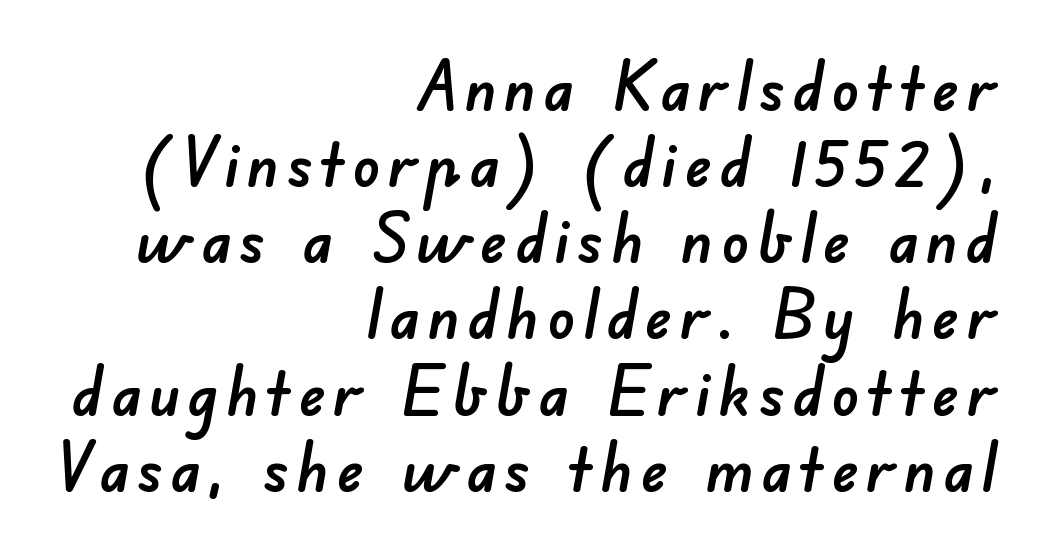
The block of text is dense from top to bottom, with scant space between rows. Examine the stroke ends and you'll find no serifs. The baseline area is clear. Varying glyph widths throughout — classic text-font behaviour.
